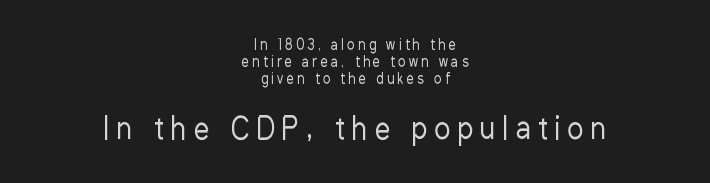
Q: Is the text bold? A: No.
Q: Is the text italic (slanted)? A: No, it is upright.
Q: Is the typeface a serif or a sans-serif typeface? A: Sans-serif.
Q: Is the text underlined? A: No.
Q: How is the paragraph aligned? A: Centered.
Q: Is the spacing between letters normal or unusually wide? A: Unusually wide.
Q: Which block of text is set in a larger size, the first (top) or the second (bottom)? A: The second (bottom) one.
Q: Width (condensed, normal, or wide)? A: Condensed.
Q: Stroke contrast? A: Low.
Q: x-height? A: Medium.
Q: Monospaced? A: No.
